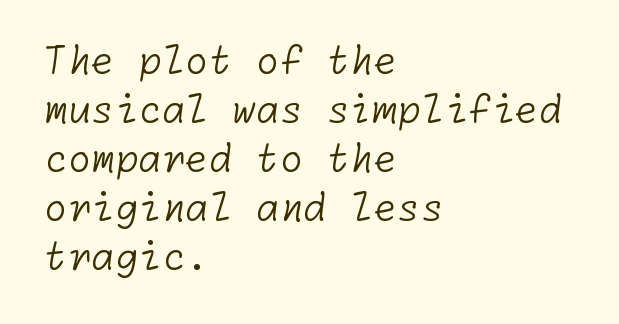
{"serif": "no", "bold": "no", "weight": "light", "width": "normal", "stroke_contrast": "low", "x_height": "medium", "underline": "no", "align": "left", "line_spacing": "normal", "line_spacing_ratio": 1.29, "letter_spacing": "normal", "letter_spacing_em": 0.0, "glyph_px": 38}
